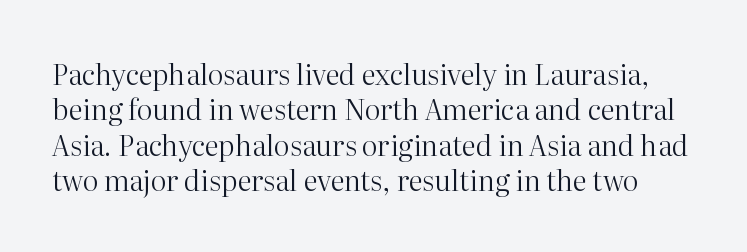
The image shows 28 px regular-weight serif type, upright; set normal line spacing (1.26x), normal letter spacing, not underlined; high stroke contrast and a medium x-height.
